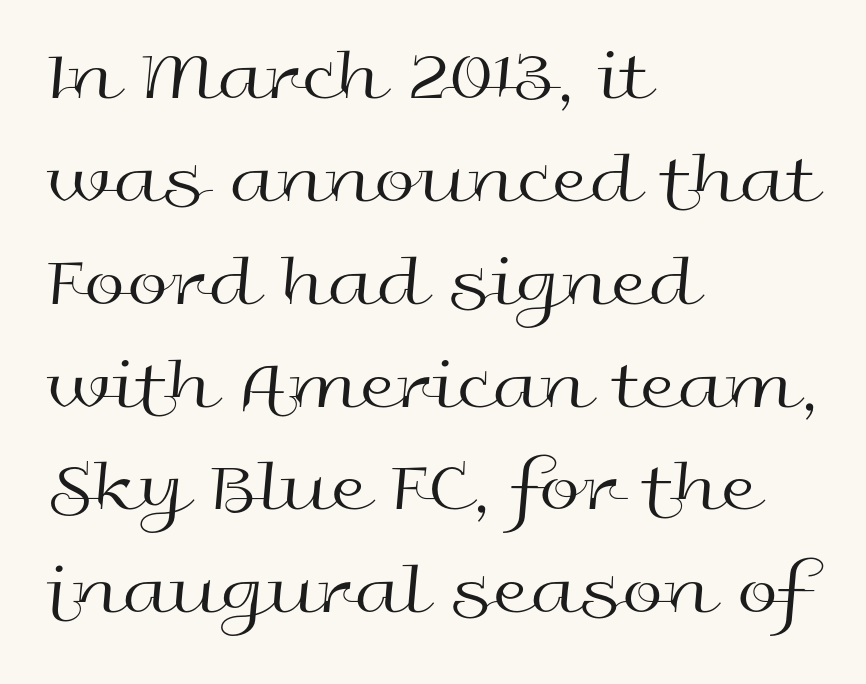
Q: Is the text bold? A: No.
Q: Is the text italic (slanted)? A: No, it is upright.
Q: Is the typeface a serif or a sans-serif typeface? A: Sans-serif.
Q: Is the text underlined? A: No.
Q: How is the paragraph aligned? A: Left-aligned.
Q: Is the spacing between letters normal or unusually wide? A: Normal.
Q: Is the spacing between lines tight, normal or loose? A: Normal.
Q: Width (condensed, normal, or wide)? A: Wide.
Q: x-height? A: Medium.
Q: Monospaced? A: No.
